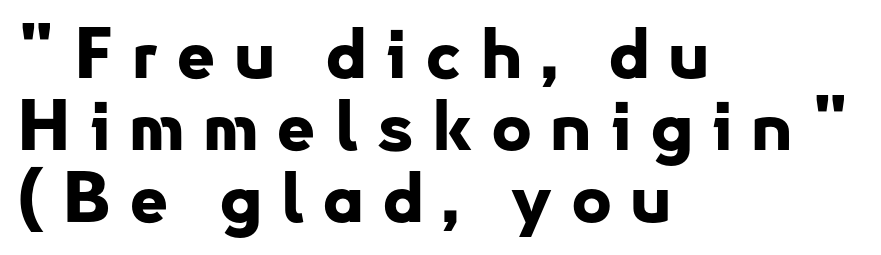
Q: Is the text bold? A: Yes.
Q: Is the text italic (slanted)? A: No, it is upright.
Q: Is the typeface a serif or a sans-serif typeface? A: Sans-serif.
Q: Is the text underlined? A: No.
Q: How is the paragraph aligned? A: Left-aligned.
Q: Is the spacing between letters normal or unusually wide? A: Unusually wide.
Q: Is the spacing between lines tight, normal or loose? A: Tight.
Q: Width (condensed, normal, or wide)? A: Normal.
Q: Stroke contrast? A: Low.
Q: x-height? A: Small.
Q: Monospaced? A: No.
